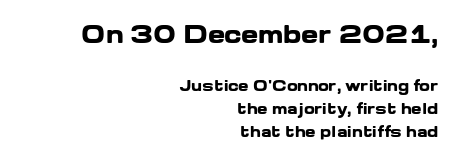
Its strokes are broad and dark, the hallmark of bold type. The gaps between neighbouring characters are ordinary and unremarkable. The area under the type is left untouched. Upright lettering throughout. Which of the two is more prominent by size? The first, at the top. Students, observe: this is what conventionally led text looks like.
